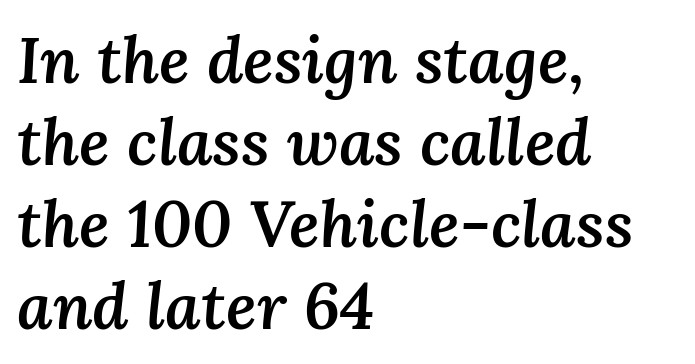
The rendering anchors every line to the left-hand side. Just letters on the line, the space beneath them empty. The lettering tilts uniformly, giving the passage an italic look. Do the characters align in a grid? No, the font is proportional.
